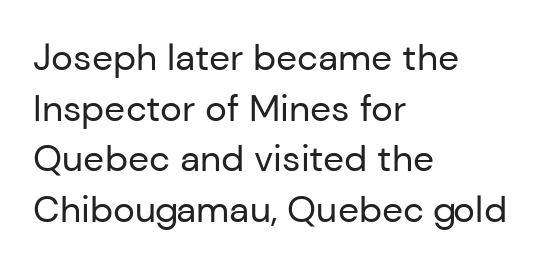
Here the designer chose a conventional face with non-uniform glyph widths. No feet cap the strokes, marking this as sans-serif type. These lines keep a tight, regular rhythm from letter to letter. The area under the type is left untouched. Layout note: lines flush left. The lettering stays uniformly vertical, giving the passage a roman look.
